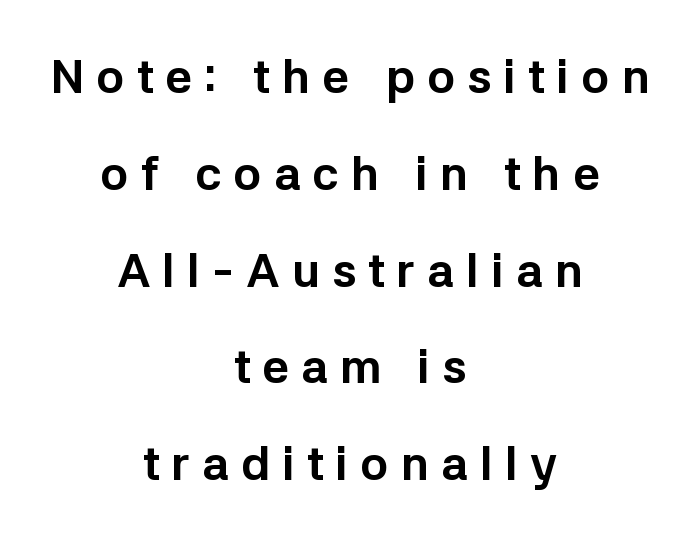
Q: Is the text bold? A: Yes.
Q: Is the text italic (slanted)? A: No, it is upright.
Q: Is the typeface a serif or a sans-serif typeface? A: Sans-serif.
Q: Is the text underlined? A: No.
Q: How is the paragraph aligned? A: Centered.
Q: Is the spacing between letters normal or unusually wide? A: Unusually wide.
Q: Is the spacing between lines tight, normal or loose? A: Loose.
Q: Width (condensed, normal, or wide)? A: Normal.
Q: Stroke contrast? A: Low.
Q: x-height? A: Medium.
Q: Monospaced? A: No.
